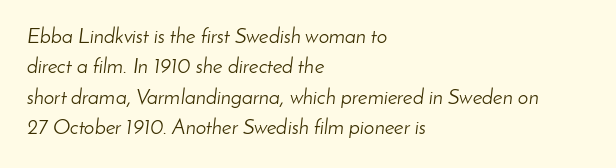
Q: Is the text bold? A: No.
Q: Is the text italic (slanted)? A: Yes, it leans right by about 8 degrees.
Q: Is the text underlined? A: No.
Q: How is the paragraph aligned? A: Left-aligned.
Q: Is the spacing between letters normal or unusually wide? A: Normal.
Q: Is the spacing between lines tight, normal or loose? A: Normal.
